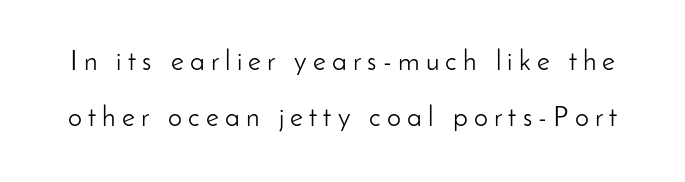
The image shows 28 px light sans-serif type, upright; set loose line spacing (2.0x), unusually wide letter spacing (+0.22 em), not underlined; low stroke contrast and a small x-height.
